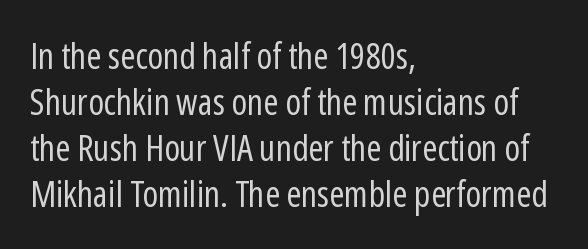
Q: Is the text bold? A: No.
Q: Is the text italic (slanted)? A: No, it is upright.
Q: Is the typeface a serif or a sans-serif typeface? A: Sans-serif.
Q: Is the text underlined? A: No.
Q: How is the paragraph aligned? A: Left-aligned.
Q: Is the spacing between letters normal or unusually wide? A: Normal.
Q: Is the spacing between lines tight, normal or loose? A: Normal.
Q: Width (condensed, normal, or wide)? A: Condensed.
Q: Stroke contrast? A: Low.
Q: x-height? A: Medium.
Q: Monospaced? A: No.
